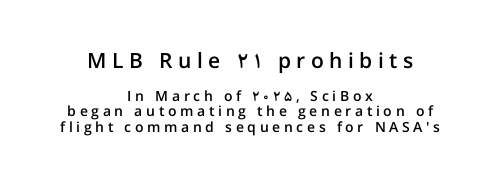
Q: Is the text bold? A: Semi-bold.
Q: Is the text italic (slanted)? A: No, it is upright.
Q: Is the text underlined? A: No.
Q: How is the paragraph aligned? A: Centered.
Q: Is the spacing between letters normal or unusually wide? A: Unusually wide.
Q: Is the spacing between lines tight, normal or loose? A: Tight.
Q: Which block of text is set in a larger size, the first (top) or the second (bottom)? A: The first (top) one.
